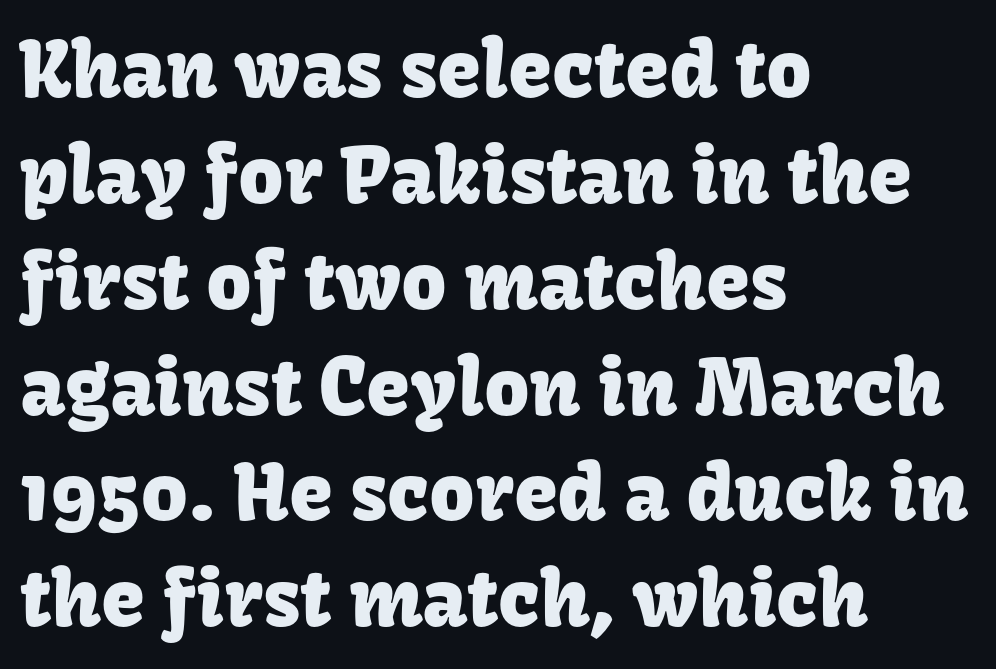
Q: Is the text italic (slanted)? A: No, it is upright.
Q: Is the typeface a serif or a sans-serif typeface? A: Sans-serif.
Q: Is the text underlined? A: No.
Q: How is the paragraph aligned? A: Left-aligned.
Q: Is the spacing between letters normal or unusually wide? A: Normal.
Q: Is the spacing between lines tight, normal or loose? A: Normal.
Q: Width (condensed, normal, or wide)? A: Normal.
Q: Stroke contrast? A: Low.
Q: x-height? A: Medium.
Q: Monospaced? A: No.
